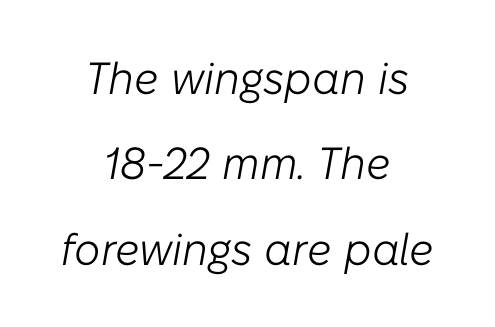
The image shows 45 px light type, italic (leaning right); set centered, loose line spacing (1.9x), normal letter spacing, not underlined; low stroke contrast and a medium x-height.
